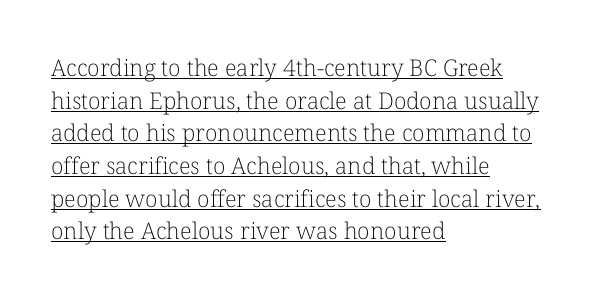
Short and long lines alike share a common starting point at left. A typesetter would call this leading conventional body-copy spacing. Inter-character spacing is left at the font's built-in metrics. Bold? No — there's no thickening of the strokes. The font's upright variant was chosen for this text. The words here are underlined.
